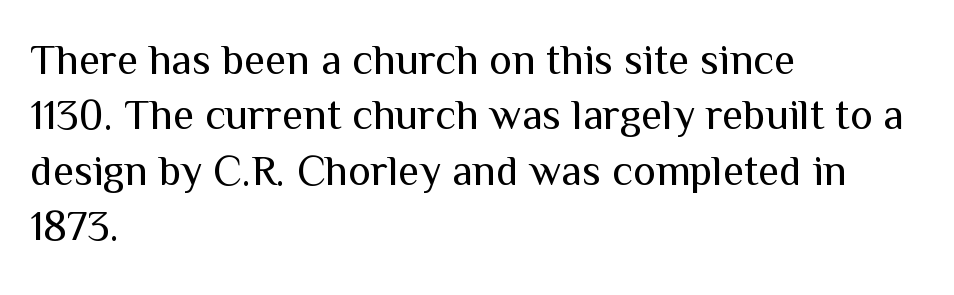
Unlike a traditional serif, this face leaves its strokes unadorned. Weight: in the light-to-regular range. The passage shown is not underscored anywhere. The block of text has a typical density, with ordinary space between rows.
